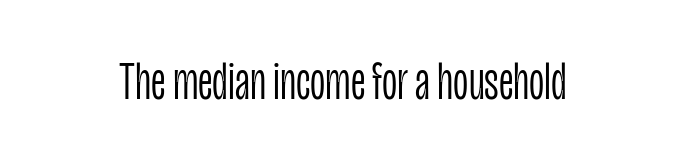
Regarding serifs, this sample does without them. Spacing verdict: proportional, widths tailored to each character. Notice how the stems are strictly vertical — no italics here. Descenders hang freely into open space. Standard letterfit; no display-style spreading of the glyphs.
